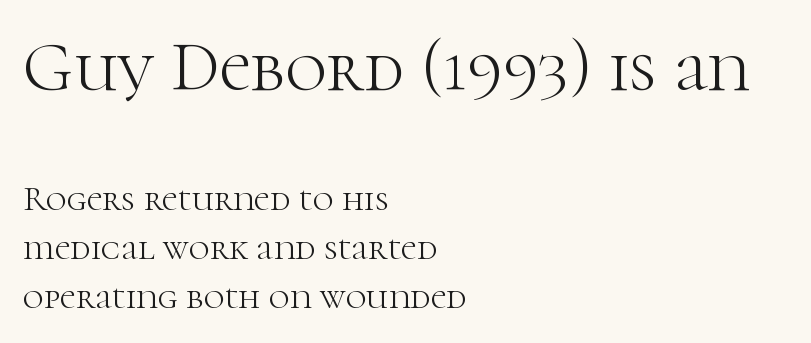
{"serif": "yes", "italic": "no", "bold": "no", "weight": "light", "width": "normal", "stroke_contrast": "high", "x_height": "medium", "monospaced": "no", "underline": "no", "align": "left", "line_spacing": "normal", "line_spacing_ratio": 1.36, "letter_spacing": "normal", "letter_spacing_em": 0.0, "larger_block": "first", "size_ratio": 1.97, "glyph_px": 71}
